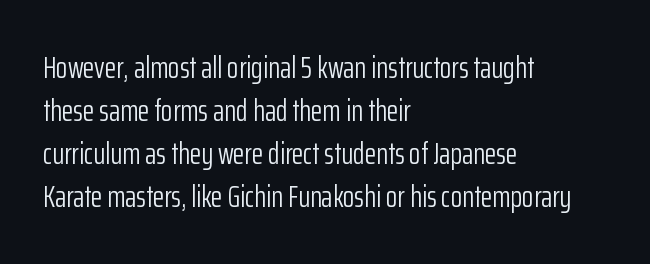
Q: Is the text bold? A: No.
Q: Is the text italic (slanted)? A: No, it is upright.
Q: Is the typeface a serif or a sans-serif typeface? A: Sans-serif.
Q: Is the text underlined? A: No.
Q: How is the paragraph aligned? A: Left-aligned.
Q: Is the spacing between letters normal or unusually wide? A: Normal.
Q: Is the spacing between lines tight, normal or loose? A: Normal.
Q: Width (condensed, normal, or wide)? A: Condensed.
Q: Stroke contrast? A: Low.
Q: x-height? A: Medium.
Q: Monospaced? A: No.
